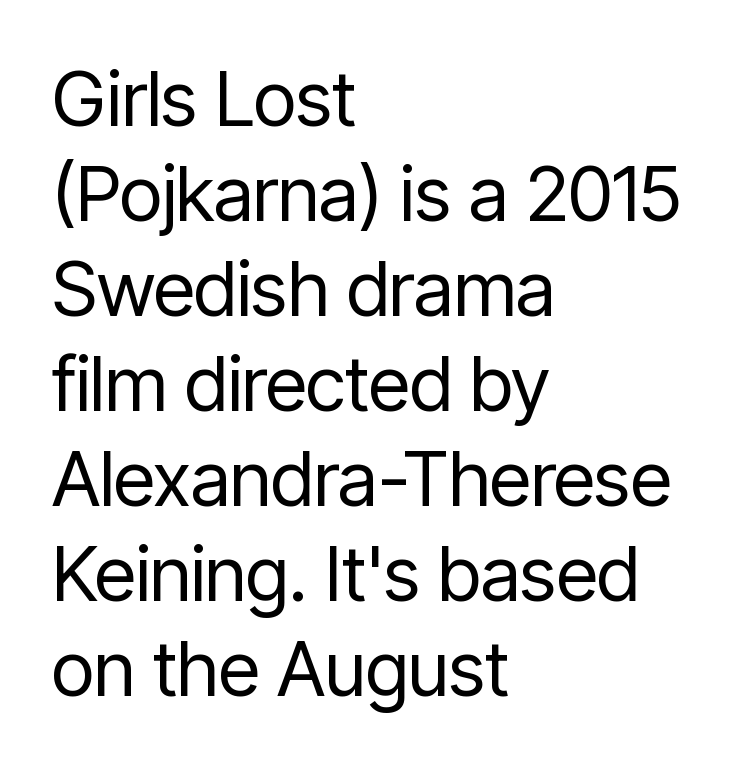
This sample has the flowing, uneven cadence of proportional lettering. No extra tracking has been applied to these lines. These lines were composed using upright roman letters. Nothing sits at the stroke ends, so this counts as sans-serif. The passage shown is not underscored anywhere. The block of text has a typical density, with ordinary space between rows.
